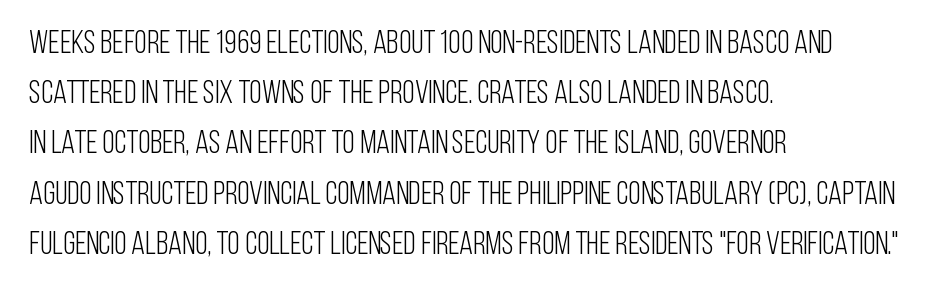
Q: Is the text bold? A: No.
Q: Is the text italic (slanted)? A: No, it is upright.
Q: Is the typeface a serif or a sans-serif typeface? A: Sans-serif.
Q: Is the text underlined? A: No.
Q: How is the paragraph aligned? A: Left-aligned.
Q: Is the spacing between letters normal or unusually wide? A: Normal.
Q: Is the spacing between lines tight, normal or loose? A: Normal.
Q: Width (condensed, normal, or wide)? A: Condensed.
Q: Stroke contrast? A: Low.
Q: x-height? A: Large.
Q: Monospaced? A: No.
